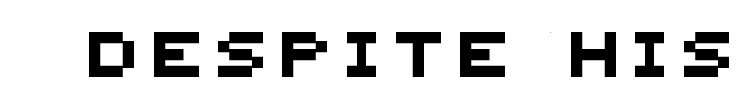
Q: Is the typeface a serif or a sans-serif typeface? A: Sans-serif.
Q: Is the text underlined? A: No.
Q: Is the spacing between letters normal or unusually wide? A: Unusually wide.
Q: Width (condensed, normal, or wide)? A: Normal.
Q: Stroke contrast? A: Medium.
Q: x-height? A: Large.
Q: Monospaced? A: No.
